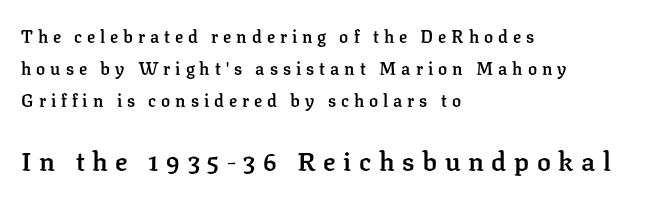
{"italic": "no", "bold": "semi", "underline": "no", "align": "left", "line_spacing_ratio": 1.88, "letter_spacing": "wide", "letter_spacing_em": 0.29, "larger_block": "second", "size_ratio": 1.53, "glyph_px": 26}
